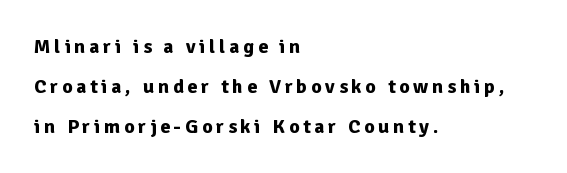
Q: Is the text bold? A: Yes.
Q: Is the text italic (slanted)? A: No, it is upright.
Q: Is the text underlined? A: No.
Q: How is the paragraph aligned? A: Left-aligned.
Q: Is the spacing between lines tight, normal or loose? A: Loose.
